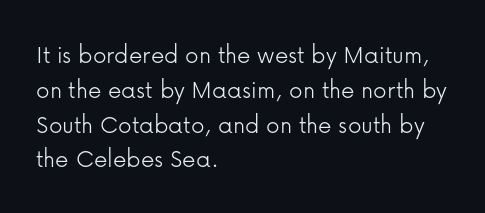
The image shows 27 px text type, upright; set left-aligned, normal line spacing (1.29x), normal letter spacing, not underlined.
